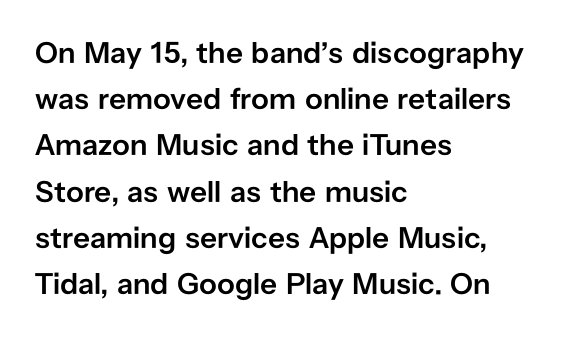
{"serif": "no", "italic": "no", "bold": "semi", "weight": "semibold", "width": "normal", "stroke_contrast": "low", "x_height": "medium", "monospaced": "no", "underline": "no", "align": "left", "line_spacing": "normal", "line_spacing_ratio": 1.54, "letter_spacing": "normal", "letter_spacing_em": 0.0, "glyph_px": 30}
